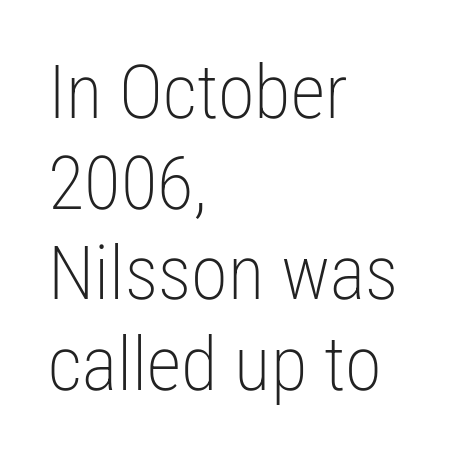
Underlining? Definitely not there. Notice how the passage keeps a crisp vertical edge on the left only. A light-to-regular cut is what we see here. This is the regular roman posture of the typeface. This rendering employs a face without finishing strokes, i.e., a sans-serif.
